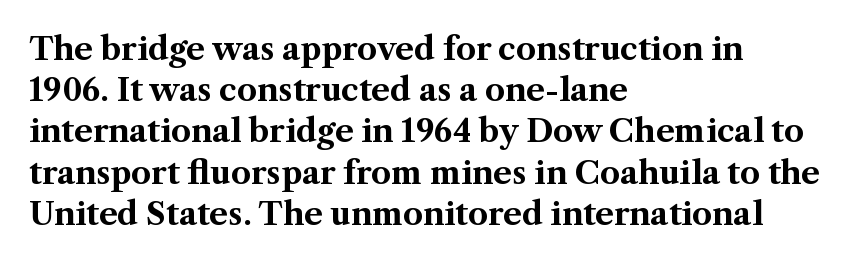
{"serif": "yes", "italic": "no", "bold": "yes", "weight": "bold", "width": "normal", "stroke_contrast": "medium", "x_height": "medium", "monospaced": "no", "underline": "no", "align": "left", "line_spacing": "normal", "line_spacing_ratio": 1.33, "letter_spacing": "normal", "letter_spacing_em": 0.0, "glyph_px": 31}
